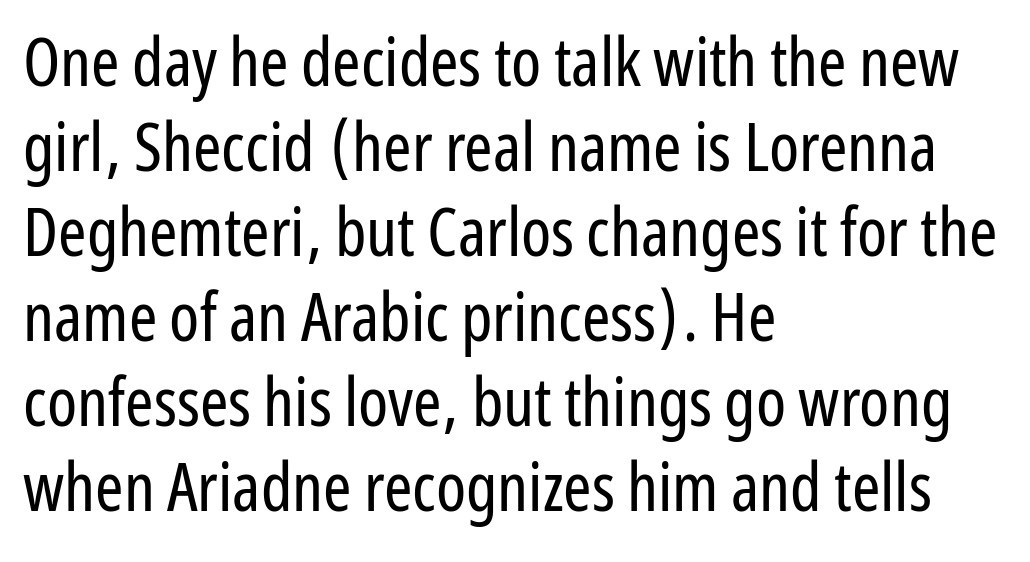
Q: Is the text bold? A: No.
Q: Is the text italic (slanted)? A: No, it is upright.
Q: Is the typeface a serif or a sans-serif typeface? A: Sans-serif.
Q: Is the text underlined? A: No.
Q: How is the paragraph aligned? A: Left-aligned.
Q: Is the spacing between letters normal or unusually wide? A: Normal.
Q: Is the spacing between lines tight, normal or loose? A: Normal.
Q: Width (condensed, normal, or wide)? A: Condensed.
Q: Stroke contrast? A: Low.
Q: x-height? A: Medium.
Q: Monospaced? A: No.
